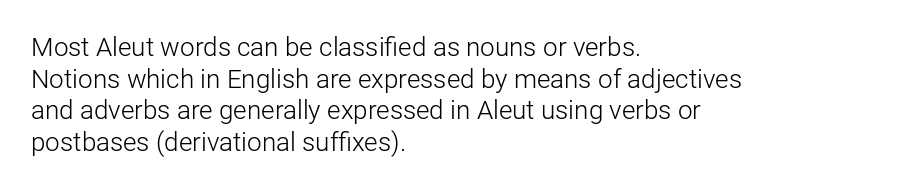
Nope, not italic — everything's standing straight. The font is comparable to plain body text, perhaps lighter. Inter-character spacing is left at the font's built-in metrics. The zone under the glyphs is completely vacant. These lines are set flush left with a ragged right edge.
